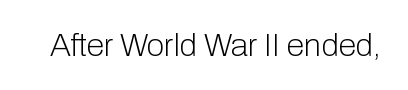
The face used here is a sans, in the tradition of grotesques and geometrics. These lines are rendered in a variable-pitch font. This rendering features lettering with no underline. Standard letterfit; no display-style spreading of the glyphs. The passage shown is not bold in any degree.
